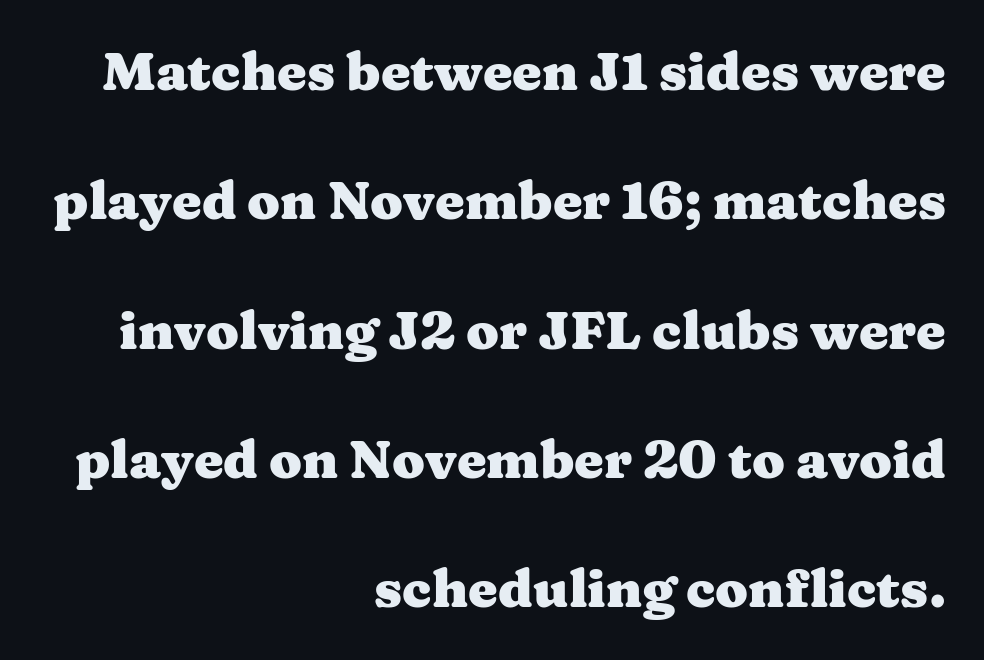
The words here are not underlined. Line spacing here is loose. The letters advance in unequal steps, a hallmark of proportional type. Regarding serifs, this sample has them. Vertical strokes here are truly vertical. Bold? Absolutely — the strokes are thick and heavy.
